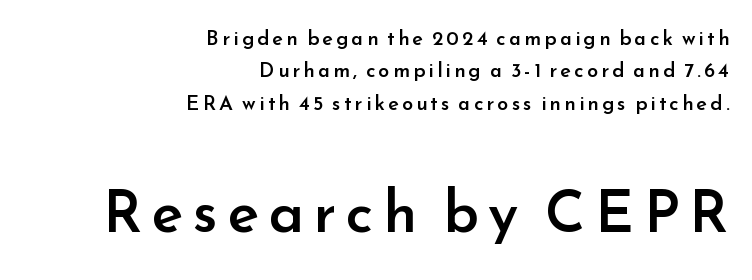
Q: Is the text bold? A: Semi-bold.
Q: Is the text italic (slanted)? A: No, it is upright.
Q: Is the typeface a serif or a sans-serif typeface? A: Sans-serif.
Q: Is the text underlined? A: No.
Q: How is the paragraph aligned? A: Right-aligned.
Q: Is the spacing between lines tight, normal or loose? A: Normal.
Q: Which block of text is set in a larger size, the first (top) or the second (bottom)? A: The second (bottom) one.
Q: Width (condensed, normal, or wide)? A: Normal.
Q: Stroke contrast? A: Low.
Q: x-height? A: Small.
Q: Monospaced? A: No.
